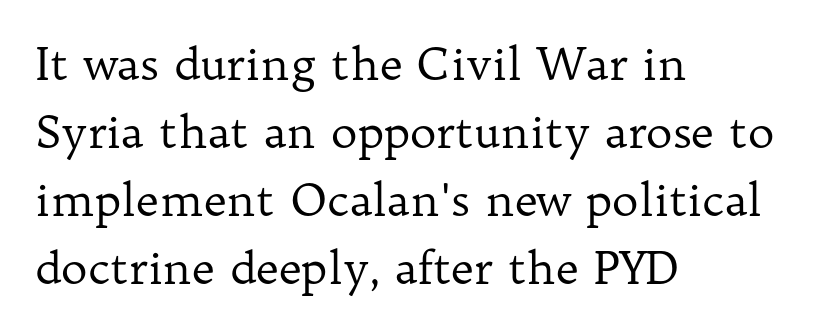
{"serif": "yes", "italic": "no", "bold": "no", "weight": "regular", "width": "normal", "stroke_contrast": "low", "x_height": "medium", "monospaced": "no", "underline": "no", "align": "left", "line_spacing": "normal", "line_spacing_ratio": 1.51, "letter_spacing": "normal", "letter_spacing_em": 0.0, "glyph_px": 45}
